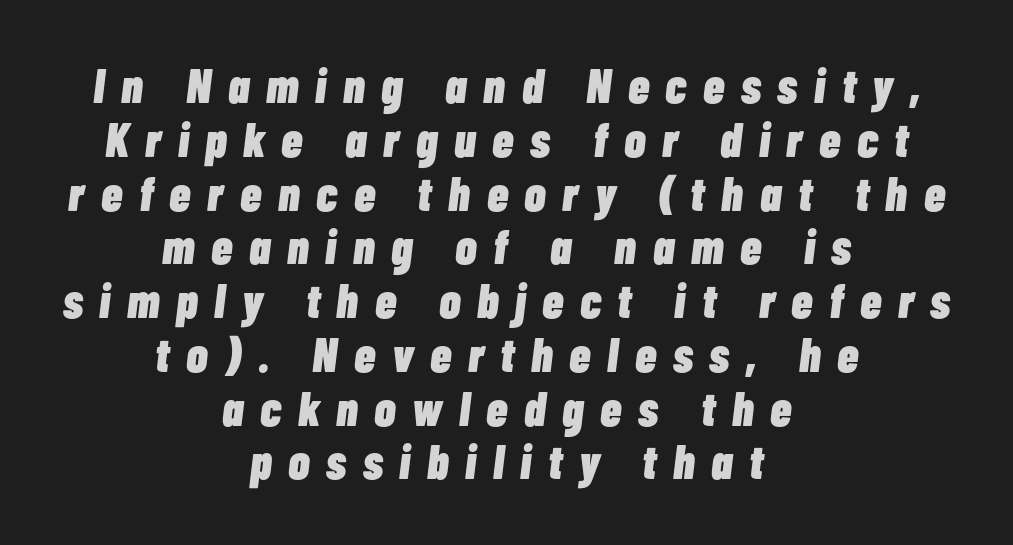
Q: Is the text bold? A: Yes.
Q: Is the text italic (slanted)? A: Yes, it leans right by about 7 degrees.
Q: Is the text underlined? A: No.
Q: How is the paragraph aligned? A: Centered.
Q: Is the spacing between letters normal or unusually wide? A: Unusually wide.
Q: Is the spacing between lines tight, normal or loose? A: Tight.
Q: Width (condensed, normal, or wide)? A: Condensed.
Q: Stroke contrast? A: Low.
Q: x-height? A: Medium.
Q: Monospaced? A: No.
